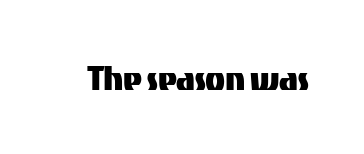
The image shows 41 px sans-serif type, upright; set normal letter spacing, not underlined; medium stroke contrast and a medium x-height.
